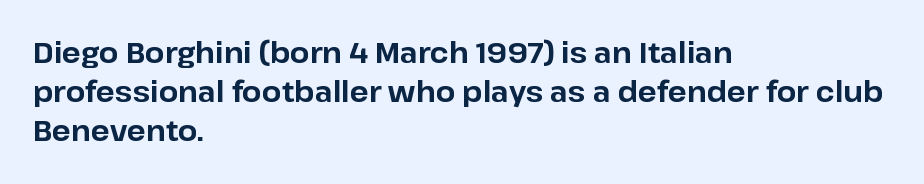
{"serif": "no", "italic": "no", "bold": "yes", "weight": "bold", "width": "normal", "stroke_contrast": "low", "x_height": "medium", "monospaced": "no", "underline": "no", "align": "left", "line_spacing": "normal", "line_spacing_ratio": 1.4, "letter_spacing": "normal", "letter_spacing_em": 0.0, "glyph_px": 28}
